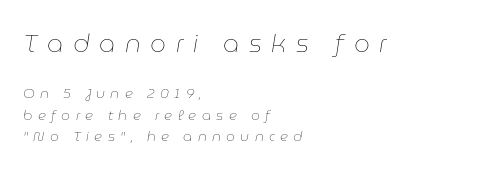
{"italic": "yes", "lean": "right", "slant_degrees": 9, "bold": "no", "underline": "no", "align": "left", "line_spacing": "normal", "line_spacing_ratio": 1.53, "letter_spacing": "wide", "letter_spacing_em": 0.38, "larger_block": "first", "size_ratio": 1.79, "glyph_px": 25}
